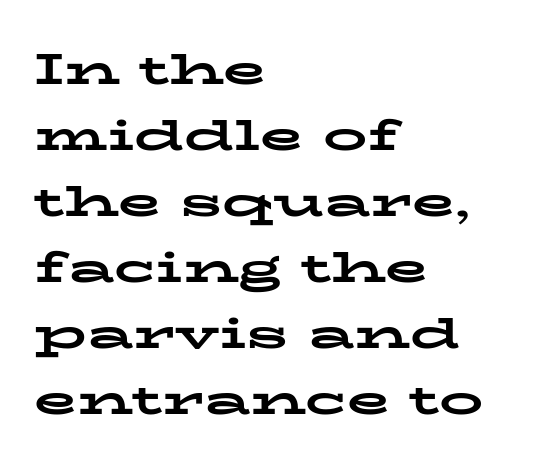
The image shows 44 px bold, wide serif type, upright; set left-aligned, normal line spacing (1.5x), normal letter spacing, not underlined; low stroke contrast and a medium x-height.
